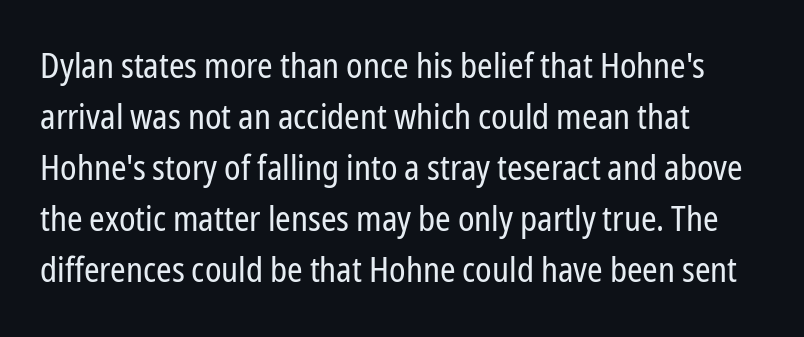
The rendering uses natural spacing where letterforms have individual widths. Glyph-to-glyph distance matches everyday printed text. The typeface has the unassuming heft of standard copy or less. No feet cap the strokes, marking this as sans-serif type.
